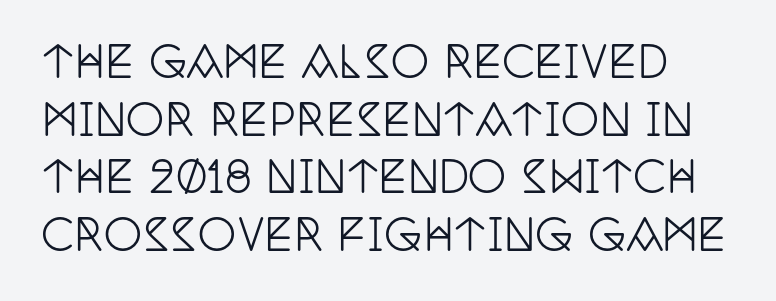
Is this a sans? No — the strokes have serifs. You could call the tracking neutral — neither tight nor loose. Whoever set this chose a conventional vertical rhythm. A clean baseline with only descenders dipping below it. The font's upright variant was chosen for this text. Think of a printed novel: that variable character pitch is what you see here.
